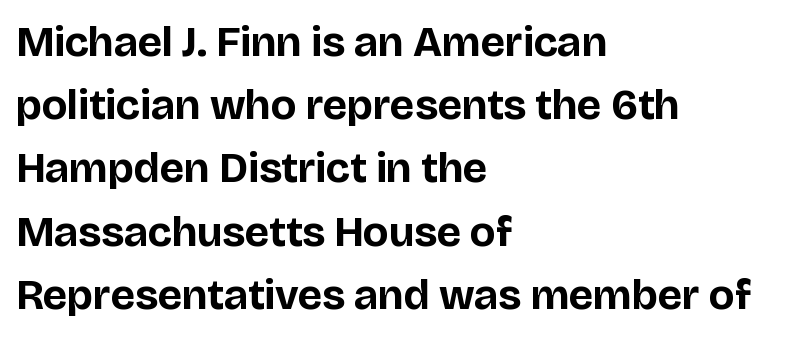
Proportional: the letters do not fall into vertical columns. Upright lettering throughout. The string is rendered with underlining switched off. These words are printed bold, with thick strokes throughout.
